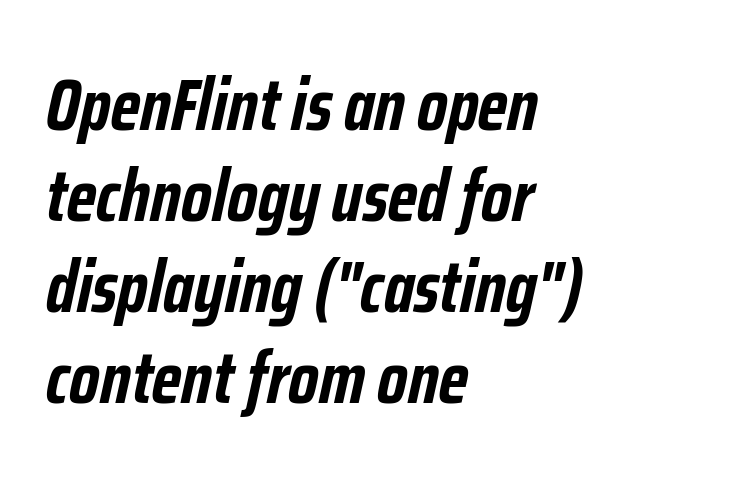
Compared with a centered layout, this one pins lines to the left instead. An italicized treatment has been applied to the whole sample. Strokes here are thick enough to call this a true bold. Underline: absent.
